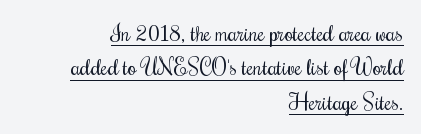
Does the leading feel generous? No, just average. Characters follow at the spacing the type designer built in. Visually the block forms a straight wall on the right and a jagged coastline on the left. The strokes carry an ordinary text weight at most.
